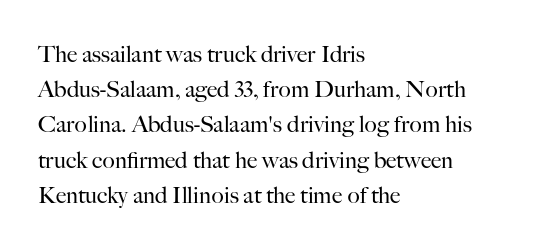
A typesetter would call this leading conventional body-copy spacing. Casual observation: everything's shoved over to the left. Counters stay open thanks to moderate or lighter strokes. The lettering stays uniformly vertical, giving the passage a roman look. No extra tracking has been applied to these lines. The gap between lines stays unmarked.
